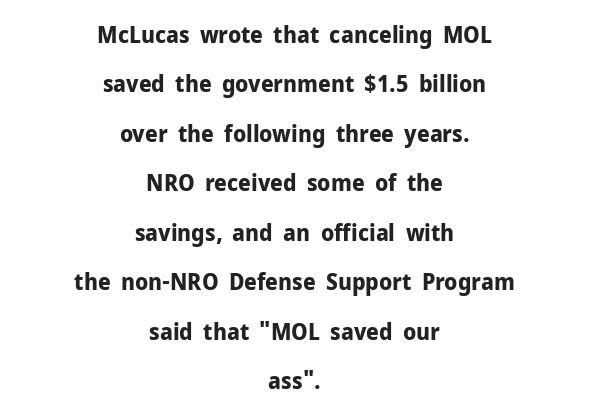
The image shows 23 px bold type, upright; set centered, loose line spacing (2.15x), normal letter spacing, not underlined.
